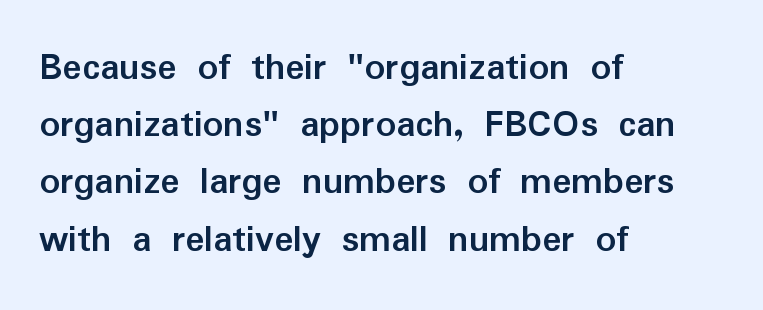
This sample has the flowing, uneven cadence of proportional lettering. This sample uses an upright cut, with every glyph sitting square on the baseline. Words appear dense and cohesive because spacing is normal. A typesetter would call this leading conventional body-copy spacing. In CSS terms this would be text-align: left. This is sans-serif lettering, the kind often seen on screens and signage.
